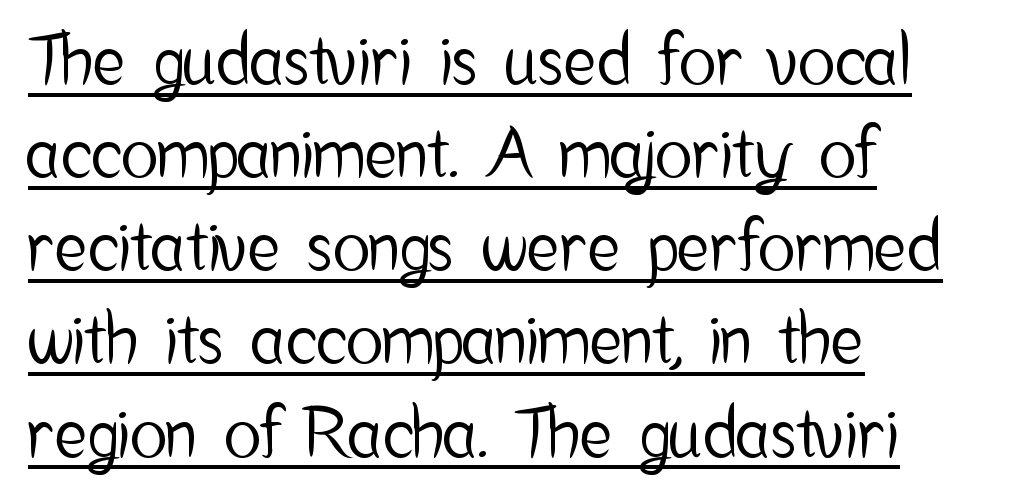
Q: Is the text italic (slanted)? A: No, it is upright.
Q: Is the typeface a serif or a sans-serif typeface? A: Sans-serif.
Q: Is the text underlined? A: Yes.
Q: How is the paragraph aligned? A: Left-aligned.
Q: Is the spacing between letters normal or unusually wide? A: Normal.
Q: Is the spacing between lines tight, normal or loose? A: Normal.
Q: Width (condensed, normal, or wide)? A: Condensed.
Q: Stroke contrast? A: Low.
Q: x-height? A: Medium.
Q: Monospaced? A: No.
